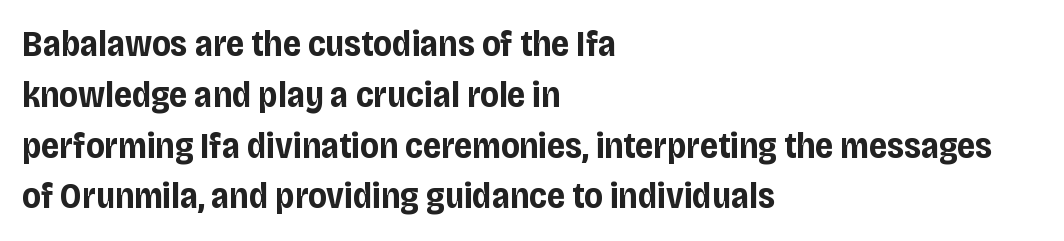
If you drew a ruler down the left edge, every line would touch it. Letter spacing: default. This sample keeps an unexceptional amount of space between lines. Spacing verdict: proportional, widths tailored to each character. The baseline area is clear. Typographically, this falls in the sans-serif category.
